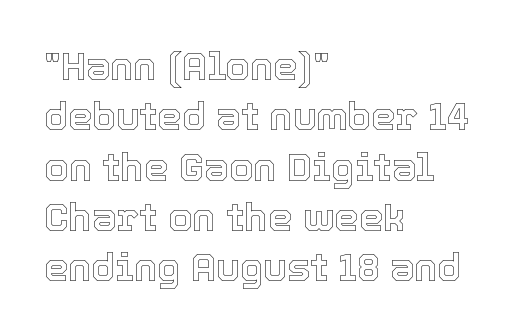
Every character sits straight up, as roman type does. Nobody touched the tracking dial on this one. Just letters on the line, the space beneath them empty. You could not count columns in this text — the font is proportionally spaced. Rows of type keep a routine distance in the vertical direction.
